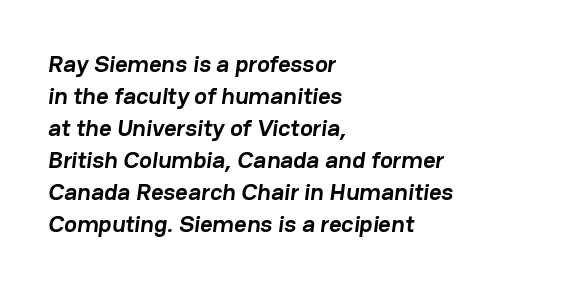
{"bold": "yes", "underline": "no", "align": "left", "line_spacing": "normal", "line_spacing_ratio": 1.33, "letter_spacing": "normal", "letter_spacing_em": 0.0, "glyph_px": 24}
